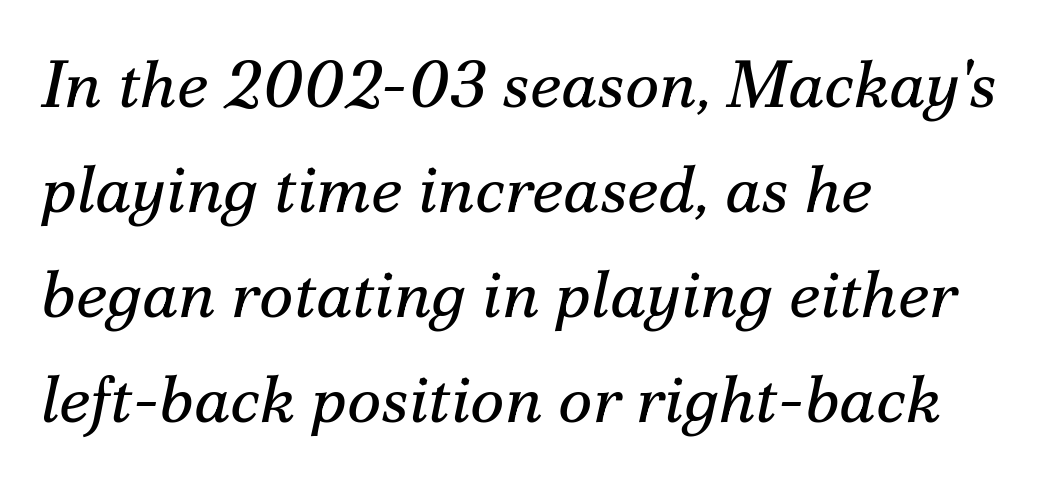
Q: Is the text bold? A: No.
Q: Is the text italic (slanted)? A: Yes, it leans right by about 12 degrees.
Q: Is the typeface a serif or a sans-serif typeface? A: Serif.
Q: Is the text underlined? A: No.
Q: How is the paragraph aligned? A: Left-aligned.
Q: Is the spacing between letters normal or unusually wide? A: Normal.
Q: Is the spacing between lines tight, normal or loose? A: Normal.
Q: Width (condensed, normal, or wide)? A: Normal.
Q: Stroke contrast? A: Medium.
Q: x-height? A: Small.
Q: Monospaced? A: No.
